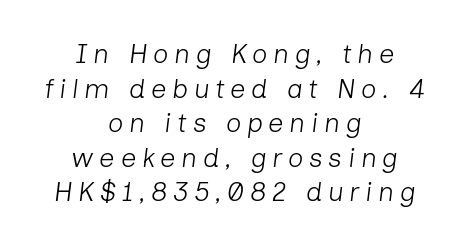
Q: Is the text bold? A: No.
Q: Is the text italic (slanted)? A: Yes, it leans right by about 7 degrees.
Q: Is the text underlined? A: No.
Q: How is the paragraph aligned? A: Centered.
Q: Is the spacing between letters normal or unusually wide? A: Unusually wide.
Q: Is the spacing between lines tight, normal or loose? A: Normal.
